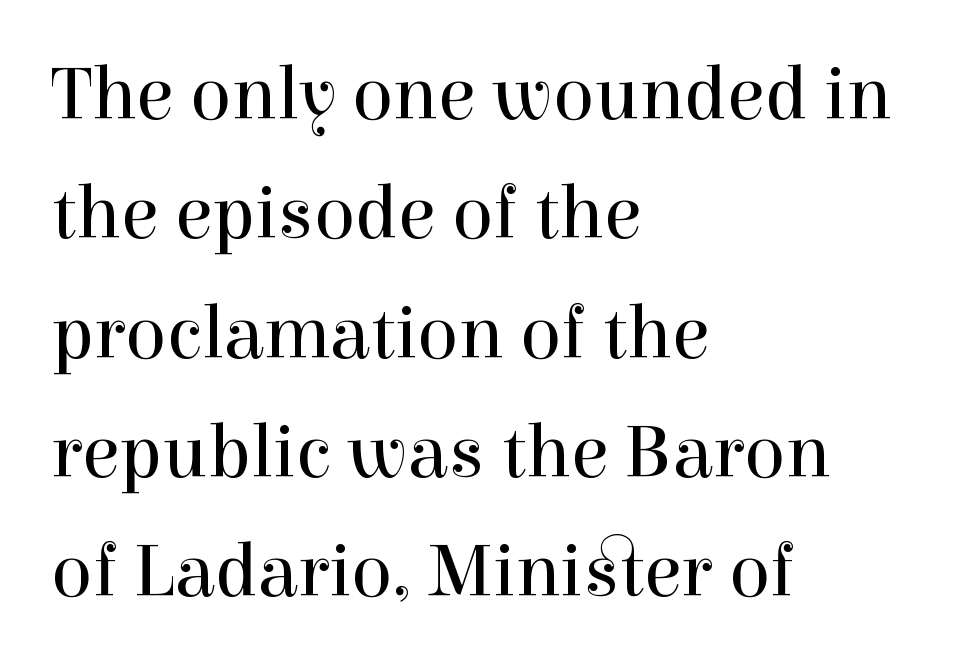
The image shows 76 px regular-weight serif type, upright; set left-aligned, normal line spacing (1.57x), normal letter spacing, not underlined; a medium x-height.
